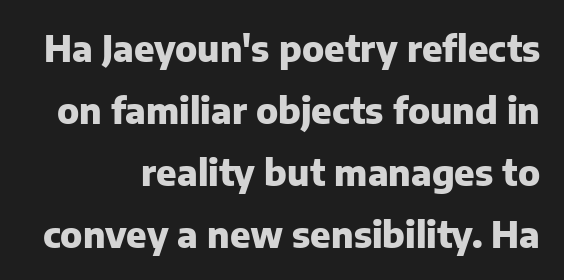
Q: Is the text bold? A: Yes.
Q: Is the text italic (slanted)? A: No, it is upright.
Q: Is the typeface a serif or a sans-serif typeface? A: Sans-serif.
Q: Is the text underlined? A: No.
Q: Is the spacing between letters normal or unusually wide? A: Normal.
Q: Width (condensed, normal, or wide)? A: Normal.
Q: Stroke contrast? A: Low.
Q: x-height? A: Medium.
Q: Monospaced? A: No.
